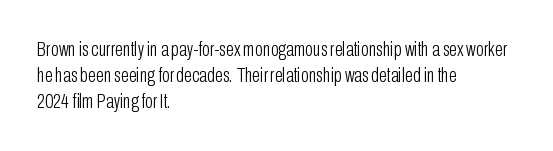
Q: Is the text bold? A: No.
Q: Is the text italic (slanted)? A: No, it is upright.
Q: Is the text underlined? A: No.
Q: How is the paragraph aligned? A: Left-aligned.
Q: Is the spacing between letters normal or unusually wide? A: Normal.
